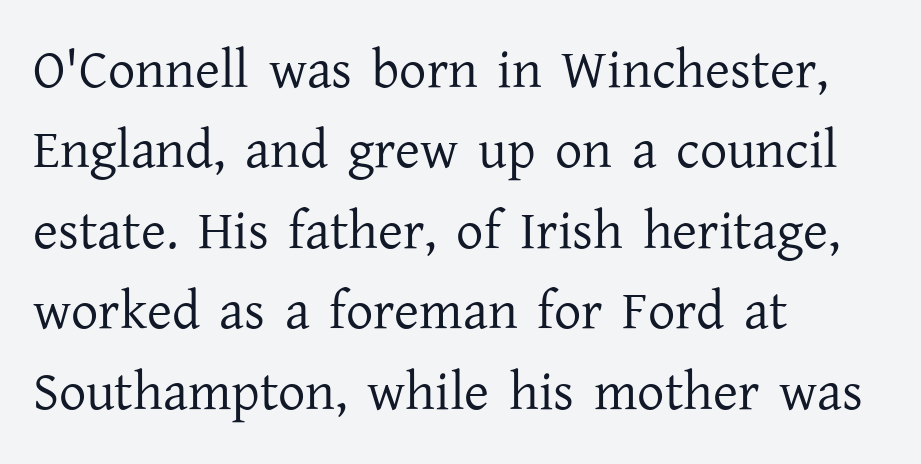
{"serif": "yes", "italic": "no", "bold": "no", "weight": "regular", "width": "normal", "stroke_contrast": "low", "x_height": "medium", "monospaced": "no", "underline": "no", "align": "left", "line_spacing": "normal", "line_spacing_ratio": 1.49, "letter_spacing": "normal", "letter_spacing_em": 0.0, "glyph_px": 54}
